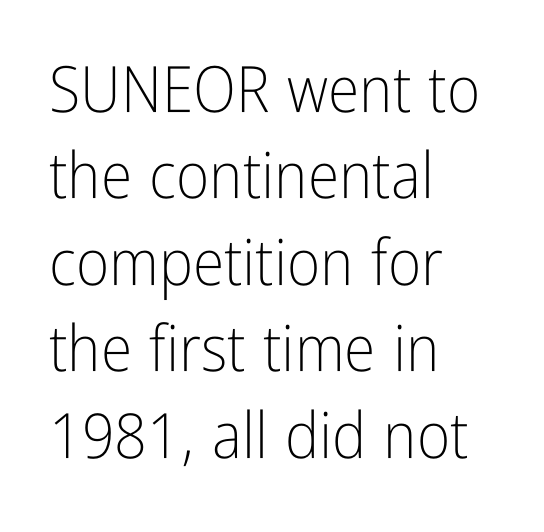
{"serif": "no", "italic": "no", "bold": "no", "weight": "light", "width": "condensed", "stroke_contrast": "low", "x_height": "medium", "monospaced": "no", "underline": "no", "align": "left", "line_spacing": "normal", "line_spacing_ratio": 1.35, "letter_spacing": "normal", "letter_spacing_em": 0.0, "glyph_px": 64}
